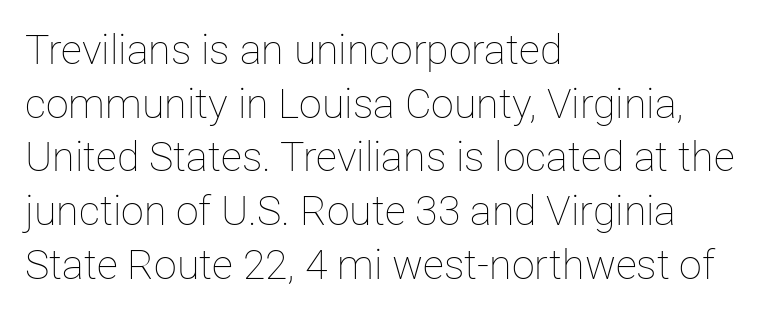
{"italic": "no", "bold": "no", "weight": "thin", "width": "normal", "stroke_contrast": "low", "x_height": "medium", "monospaced": "no", "underline": "no", "align": "left", "line_spacing": "normal", "line_spacing_ratio": 1.31, "letter_spacing": "normal", "letter_spacing_em": 0.0, "glyph_px": 41}
